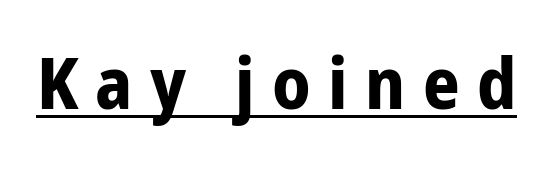
It's the straight-up-and-down kind of type. The lettering is marked with a stroke running underneath it. Classification — sans serif. Set as a true bold cut, around the 700 mark.
